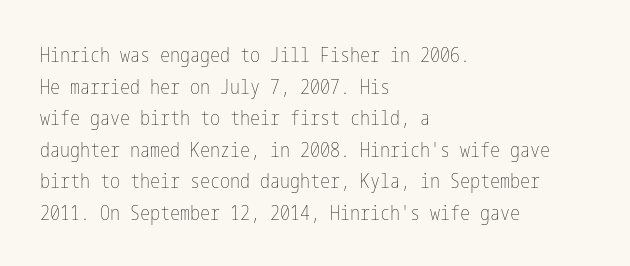
{"italic": "no", "bold": "no", "underline": "no", "align": "left", "line_spacing": "normal", "line_spacing_ratio": 1.58, "letter_spacing": "normal", "letter_spacing_em": 0.0, "glyph_px": 20}
